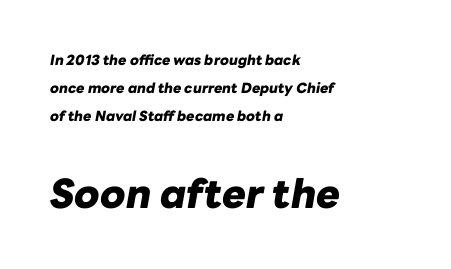
{"italic": "yes", "lean": "right", "slant_degrees": 10, "bold": "yes", "weight": "heavy", "width": "normal", "stroke_contrast": "low", "x_height": "medium", "monospaced": "no", "underline": "no", "align": "left", "line_spacing": "loose", "line_spacing_ratio": 2.0, "letter_spacing": "normal", "letter_spacing_em": 0.0, "larger_block": "second", "size_ratio": 2.86, "glyph_px": 40}
